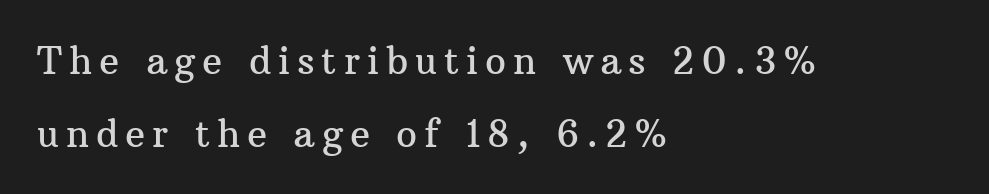
Horizontally, the lines are justified to the leading edge only. Do the characters align in a grid? No, the font is proportional. This sample uses a serif face. The block of text is sparse from top to bottom, with ample space between rows. A typesetter would mark this as roman, not italic. Underlining? Definitely not there.
